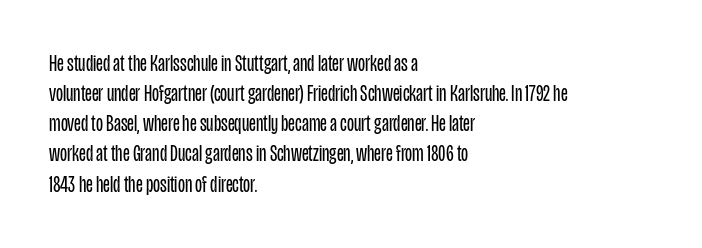
{"italic": "no", "bold": "no", "underline": "no", "align": "left", "line_spacing": "normal", "line_spacing_ratio": 1.31, "letter_spacing": "normal", "letter_spacing_em": 0.0, "glyph_px": 23}
